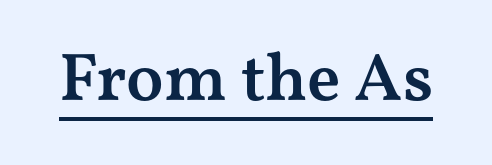
Q: Is the text bold? A: Semi-bold.
Q: Is the text italic (slanted)? A: No, it is upright.
Q: Is the typeface a serif or a sans-serif typeface? A: Serif.
Q: Is the text underlined? A: Yes.
Q: Is the spacing between letters normal or unusually wide? A: Normal.
Q: Width (condensed, normal, or wide)? A: Wide.
Q: Stroke contrast? A: Medium.
Q: x-height? A: Medium.
Q: Monospaced? A: No.
